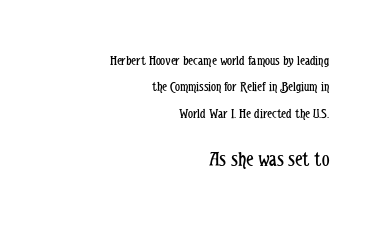
This reads as an unemphasized weight, regular at the heaviest. The more generous point size was reserved for the lower chunk. Is there any slant? The stems are plumb. Nobody touched the tracking dial on this one. Layout note: lines flush right. Beneath every word, the page is bare.
